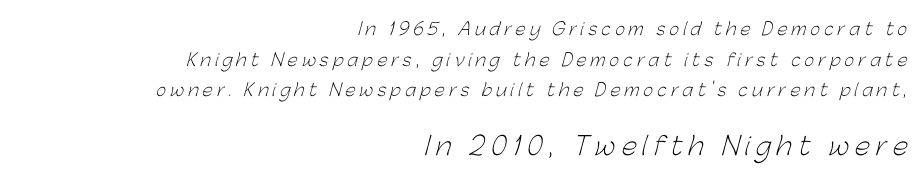
The block sitting lower on the canvas is the one with enlarged characters. Honestly, there is no underline to notice here at all. The tracking jumps out immediately: characters are airy and widely separated. Which margin do the lines hug? The right one — the left edge is uneven. Summary of weight: not heavy and not bold.
